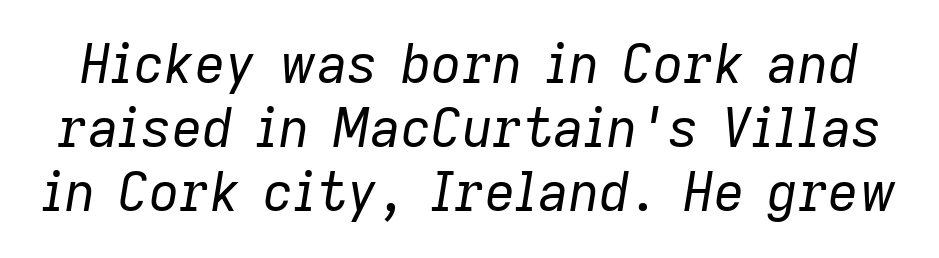
{"italic": "yes", "lean": "right", "slant_degrees": 9, "bold": "no", "weight": "regular", "width": "normal", "stroke_contrast": "low", "x_height": "medium", "monospaced": "no", "underline": "no", "line_spacing_ratio": 1.21, "letter_spacing": "normal", "letter_spacing_em": 0.0, "glyph_px": 53}
